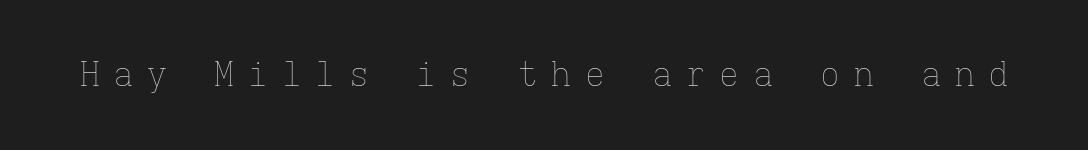
Q: Is the text bold? A: No.
Q: Is the text italic (slanted)? A: No, it is upright.
Q: Is the text underlined? A: No.
Q: Is the spacing between letters normal or unusually wide? A: Unusually wide.
Q: Width (condensed, normal, or wide)? A: Normal.
Q: Stroke contrast? A: Low.
Q: x-height? A: Medium.
Q: Monospaced? A: Yes.
